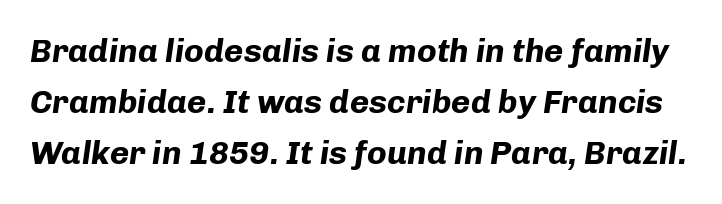
{"italic": "yes", "lean": "right", "slant_degrees": 8, "bold": "yes", "weight": "bold", "width": "normal", "stroke_contrast": "low", "x_height": "medium", "monospaced": "no", "underline": "no", "line_spacing": "normal", "line_spacing_ratio": 1.55, "letter_spacing": "normal", "letter_spacing_em": 0.0, "glyph_px": 33}
